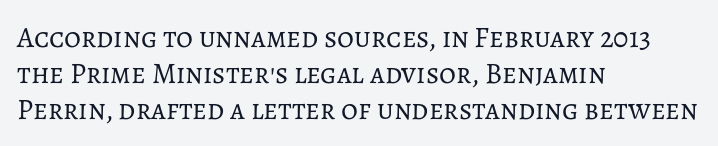
The image shows 29 px regular-weight type, upright; set left-aligned, line spacing 1.24x, normal letter spacing, not underlined; low stroke contrast and a medium x-height.
